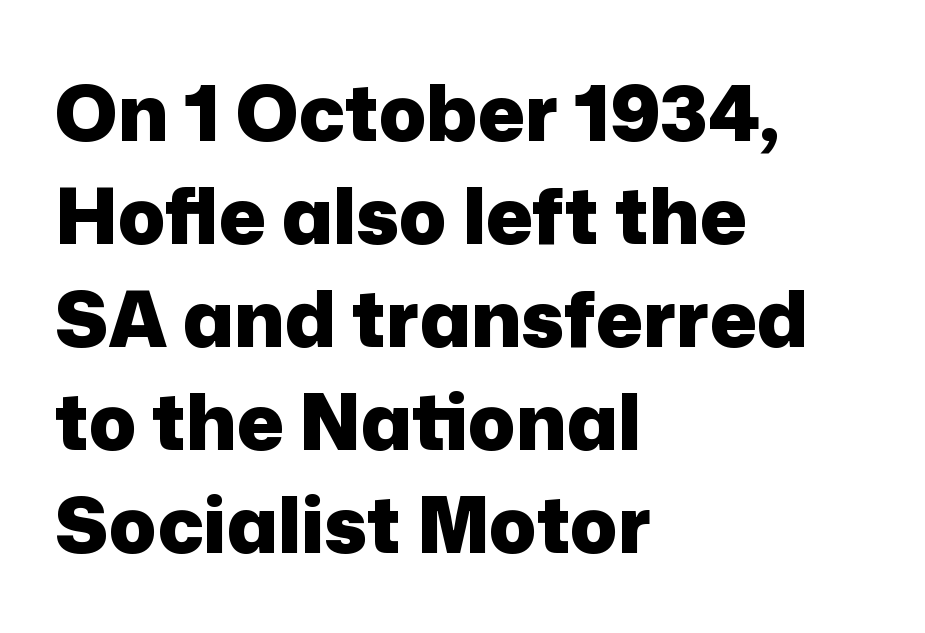
Here the designer chose a conventional face with non-uniform glyph widths. The words here are not underlined. Chunky letters — that's bold for sure. Notice how the stems are strictly vertical — no italics here.
